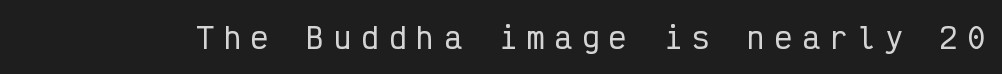
The image shows 29 px condensed sans-serif type, upright, monospaced; set unusually wide letter spacing (+0.35 em), not underlined; low stroke contrast and a medium x-height.
